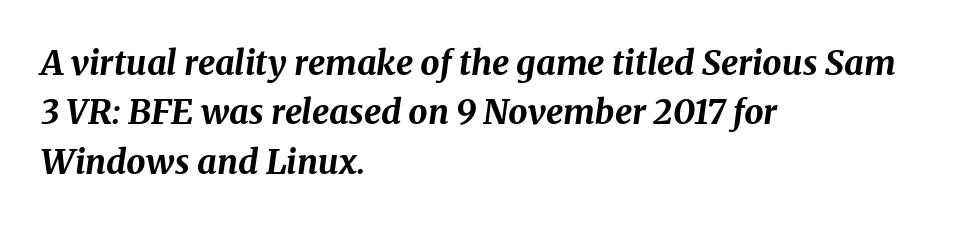
The designer left line spacing at the default. The rendering anchors every line to the left-hand side. Spacing verdict: proportional, widths tailored to each character. Notice how thick the strokes are: this is what a full bold looks like. The tracking reads as untouched default to a designer's eye. Observe the lean: these are italic letterforms.
